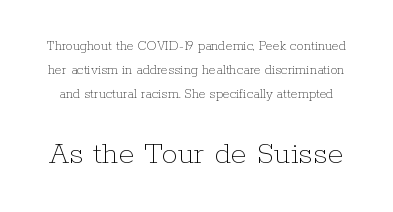
Q: Is the text bold? A: No.
Q: Is the text italic (slanted)? A: No, it is upright.
Q: Is the text underlined? A: No.
Q: Is the spacing between letters normal or unusually wide? A: Normal.
Q: Is the spacing between lines tight, normal or loose? A: Normal.
Q: Which block of text is set in a larger size, the first (top) or the second (bottom)? A: The second (bottom) one.
Q: Width (condensed, normal, or wide)? A: Normal.
Q: Stroke contrast? A: Low.
Q: x-height? A: Medium.
Q: Monospaced? A: No.
